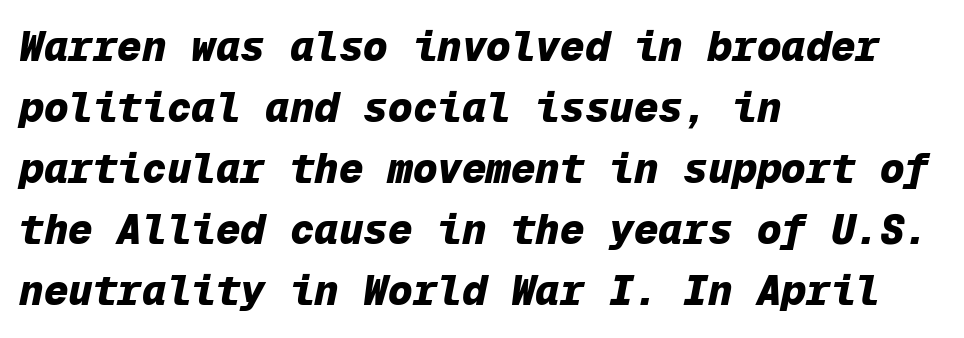
{"italic": "yes", "lean": "right", "slant_degrees": 12, "bold": "yes", "weight": "heavy", "width": "normal", "stroke_contrast": "low", "x_height": "medium", "monospaced": "yes", "underline": "no", "align": "left", "line_spacing": "normal", "line_spacing_ratio": 1.49, "letter_spacing": "normal", "letter_spacing_em": 0.0, "glyph_px": 41}
